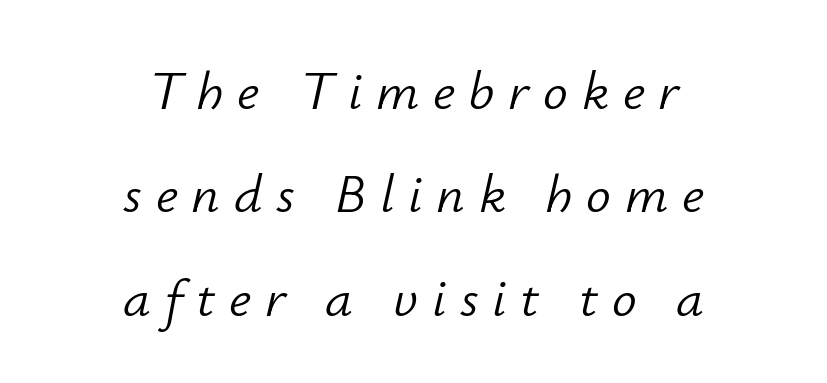
Q: Is the text bold? A: No.
Q: Is the text italic (slanted)? A: Yes, it leans right by about 12 degrees.
Q: Is the text underlined? A: No.
Q: How is the paragraph aligned? A: Centered.
Q: Is the spacing between letters normal or unusually wide? A: Unusually wide.
Q: Width (condensed, normal, or wide)? A: Normal.
Q: Stroke contrast? A: Low.
Q: x-height? A: Small.
Q: Monospaced? A: No.
